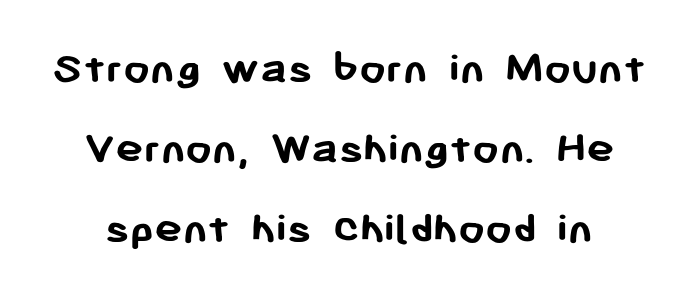
{"serif": "no", "italic": "no", "bold": "yes", "weight": "semibold", "width": "normal", "stroke_contrast": "low", "x_height": "medium", "monospaced": "no", "underline": "no", "line_spacing": "normal", "line_spacing_ratio": 1.7, "letter_spacing": "normal", "letter_spacing_em": 0.0, "glyph_px": 47}
